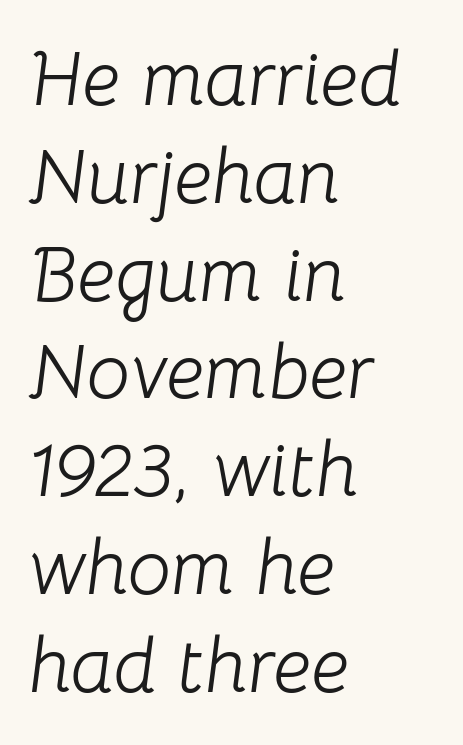
Q: Is the text bold? A: No.
Q: Is the text italic (slanted)? A: Yes, it leans right by about 8 degrees.
Q: Is the text underlined? A: No.
Q: How is the paragraph aligned? A: Left-aligned.
Q: Is the spacing between letters normal or unusually wide? A: Normal.
Q: Is the spacing between lines tight, normal or loose? A: Normal.
Q: Width (condensed, normal, or wide)? A: Normal.
Q: Stroke contrast? A: Low.
Q: x-height? A: Medium.
Q: Monospaced? A: No.
